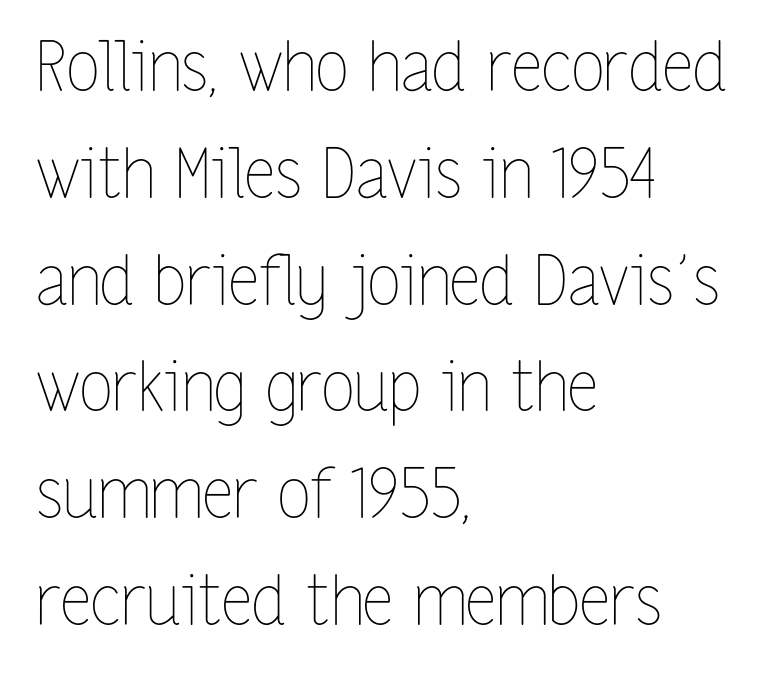
{"italic": "no", "bold": "no", "weight": "thin", "width": "condensed", "stroke_contrast": "low", "x_height": "medium", "monospaced": "no", "underline": "no", "align": "left", "line_spacing": "normal", "line_spacing_ratio": 1.57, "letter_spacing": "normal", "letter_spacing_em": 0.0, "glyph_px": 68}
